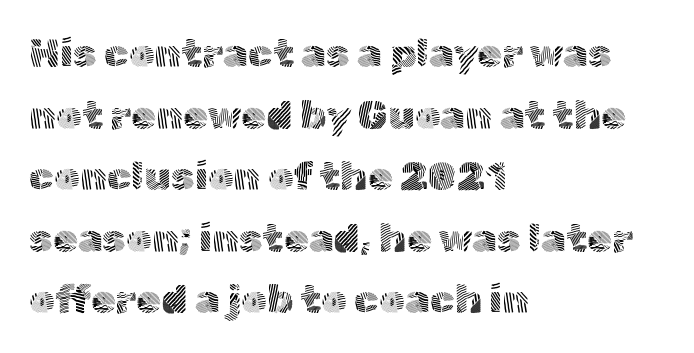
Q: Is the text bold? A: No.
Q: Is the text italic (slanted)? A: No, it is upright.
Q: Is the typeface a serif or a sans-serif typeface? A: Sans-serif.
Q: Is the text underlined? A: No.
Q: How is the paragraph aligned? A: Left-aligned.
Q: Is the spacing between letters normal or unusually wide? A: Normal.
Q: Is the spacing between lines tight, normal or loose? A: Normal.
Q: Width (condensed, normal, or wide)? A: Normal.
Q: x-height? A: Medium.
Q: Monospaced? A: No.
